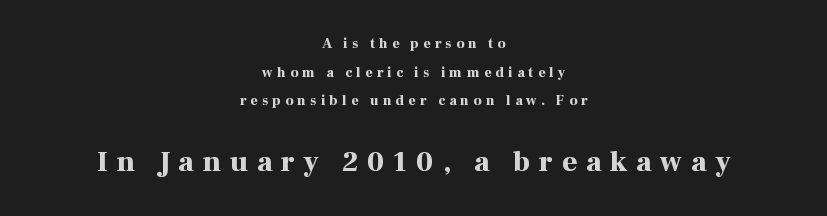
The letters advance in unequal steps, a hallmark of proportional type. A typesetter would call this heavily tracked-out type. Glance below the letters and you will spot only blank space. In terms of leading, this rendering errs on the spacious side.
